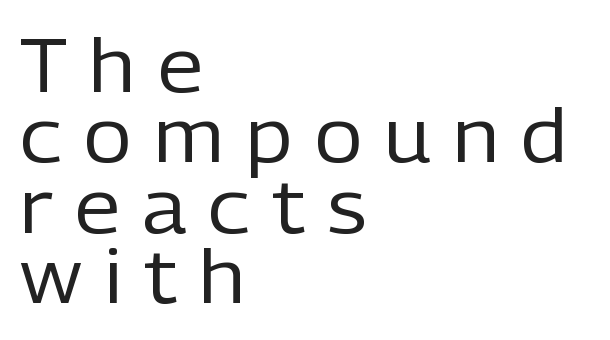
{"serif": "no", "italic": "no", "bold": "no", "weight": "regular", "width": "normal", "stroke_contrast": "low", "x_height": "medium", "monospaced": "no", "underline": "no", "align": "left", "line_spacing": "tight", "line_spacing_ratio": 0.95, "letter_spacing": "wide", "letter_spacing_em": 0.3, "glyph_px": 74}
